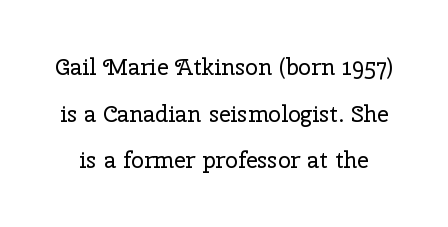
{"italic": "no", "bold": "no", "underline": "no", "line_spacing": "loose", "line_spacing_ratio": 2.03, "letter_spacing": "normal", "letter_spacing_em": 0.0, "glyph_px": 23}
